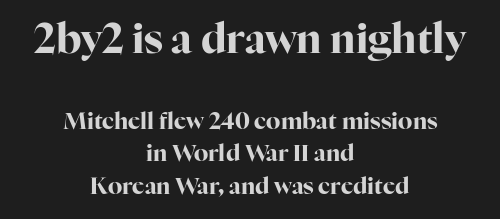
{"serif": "yes", "italic": "no", "bold": "yes", "weight": "bold", "width": "normal", "stroke_contrast": "high", "x_height": "medium", "monospaced": "no", "underline": "no", "align": "center", "line_spacing": "normal", "line_spacing_ratio": 1.4, "letter_spacing": "normal", "letter_spacing_em": 0.0, "larger_block": "first", "size_ratio": 1.78, "glyph_px": 41}
